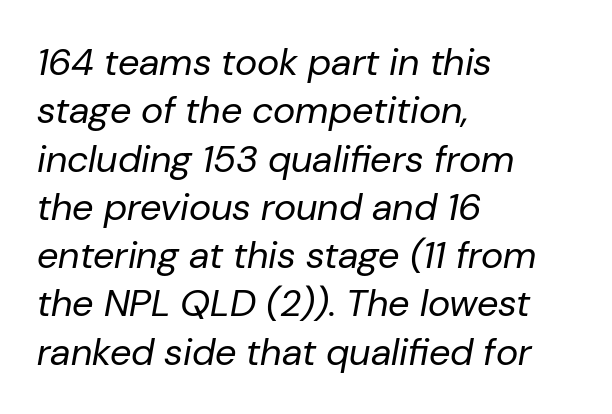
Between one letter and the next there's only the usual sliver of space. Here the designer chose a conventional face with non-uniform glyph widths. No chunkiness to these letters — they're not bold. Short and long lines alike share a common starting point at left.
